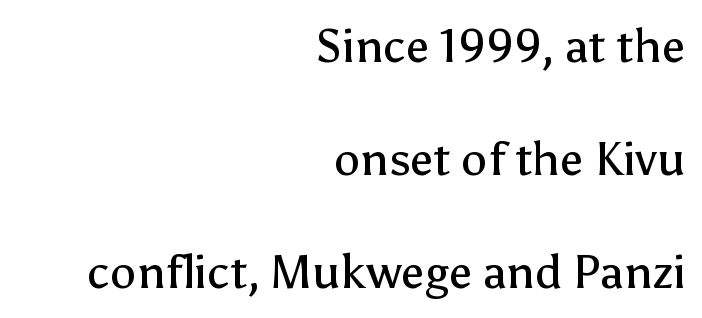
The image shows 47 px regular-weight sans-serif type, upright; set right-aligned, loose line spacing (2.4x), normal letter spacing, not underlined; low stroke contrast and a medium x-height.
